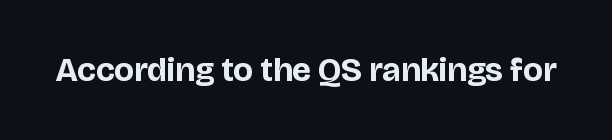
Q: Is the text bold? A: Yes.
Q: Is the text italic (slanted)? A: No, it is upright.
Q: Is the typeface a serif or a sans-serif typeface? A: Sans-serif.
Q: Is the text underlined? A: No.
Q: Is the spacing between letters normal or unusually wide? A: Normal.
Q: Width (condensed, normal, or wide)? A: Normal.
Q: Stroke contrast? A: Low.
Q: x-height? A: Large.
Q: Monospaced? A: No.
